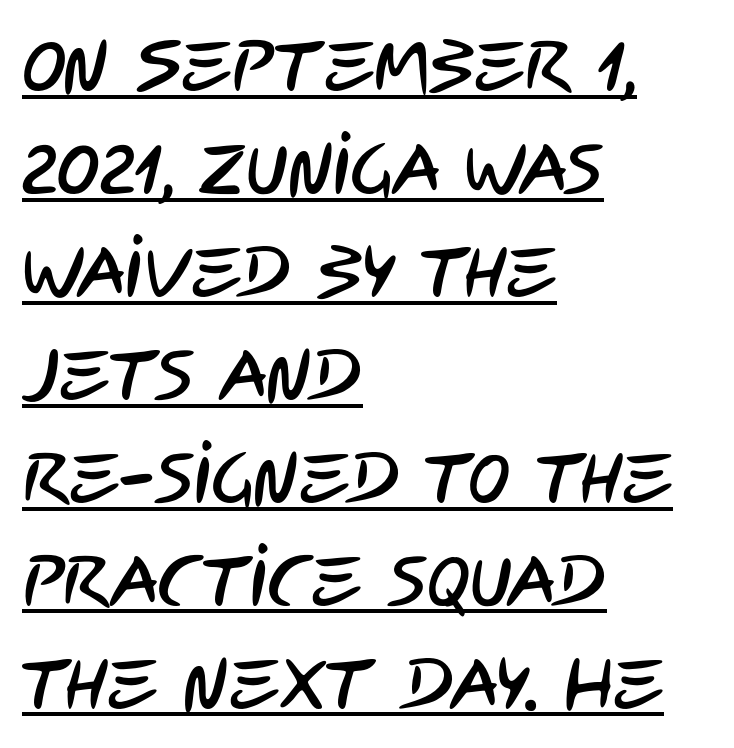
Q: Is the typeface a serif or a sans-serif typeface? A: Sans-serif.
Q: Is the text underlined? A: Yes.
Q: How is the paragraph aligned? A: Left-aligned.
Q: Is the spacing between letters normal or unusually wide? A: Normal.
Q: Is the spacing between lines tight, normal or loose? A: Normal.
Q: Width (condensed, normal, or wide)? A: Condensed.
Q: Stroke contrast? A: Low.
Q: x-height? A: Large.
Q: Monospaced? A: No.
